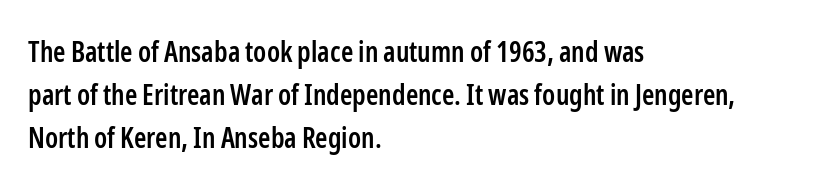
The image shows 28 px semibold, condensed sans-serif type, upright; set left-aligned, normal line spacing (1.54x), normal letter spacing, not underlined; low stroke contrast and a medium x-height.
